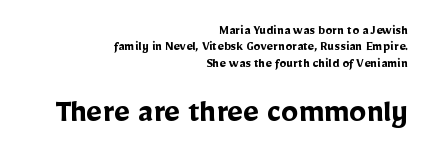
The compositor pushed each line to the right boundary. Bigger letters appear in the bottom chunk; the top chunk is reduced. The foot of each line stays bare and open. Inter-character spacing is left at the font's built-in metrics.
